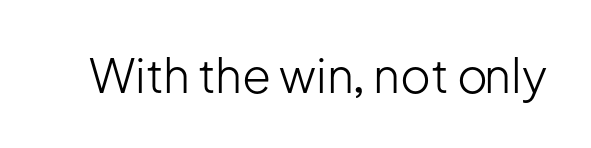
Q: Is the text bold? A: No.
Q: Is the text italic (slanted)? A: No, it is upright.
Q: Is the typeface a serif or a sans-serif typeface? A: Sans-serif.
Q: Is the text underlined? A: No.
Q: Is the spacing between letters normal or unusually wide? A: Normal.
Q: Width (condensed, normal, or wide)? A: Normal.
Q: Stroke contrast? A: Low.
Q: x-height? A: Medium.
Q: Monospaced? A: No.
